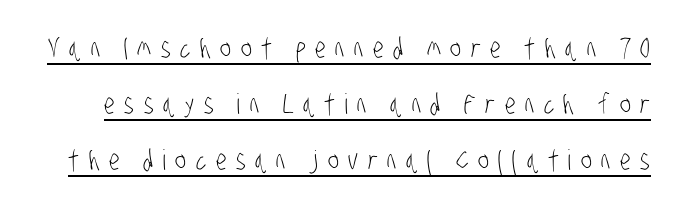
The image shows 28 px light, condensed sans-serif type; set loose line spacing (2.0x), unusually wide letter spacing (+0.34 em), underlined; low stroke contrast and a large x-height.
